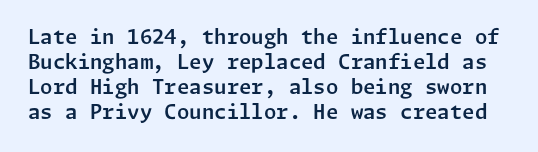
Every character sits straight up, as roman type does. You could call the tracking neutral — neither tight nor loose. Leading matches the norm, producing a regular column. This rendering features lettering with no underline.
